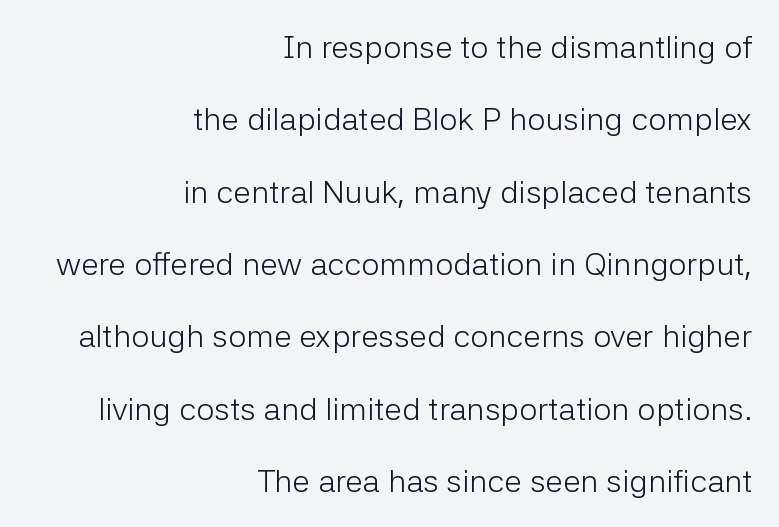
{"serif": "no", "italic": "no", "bold": "no", "weight": "light", "width": "normal", "stroke_contrast": "low", "x_height": "medium", "monospaced": "no", "underline": "no", "align": "right", "line_spacing": "loose", "line_spacing_ratio": 2.26, "letter_spacing": "normal", "letter_spacing_em": 0.0, "glyph_px": 32}
